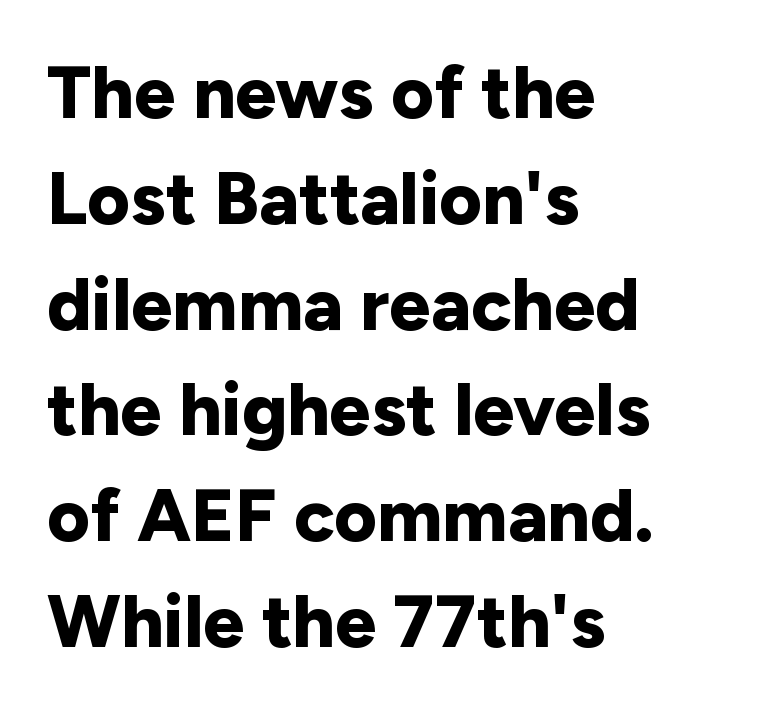
The horizontal fit of the characters is conventional and even. The face used here is a sans, in the tradition of grotesques and geometrics. This is the regular roman posture of the typeface. Think of a printed novel: that variable character pitch is what you see here. Leading: standard.
